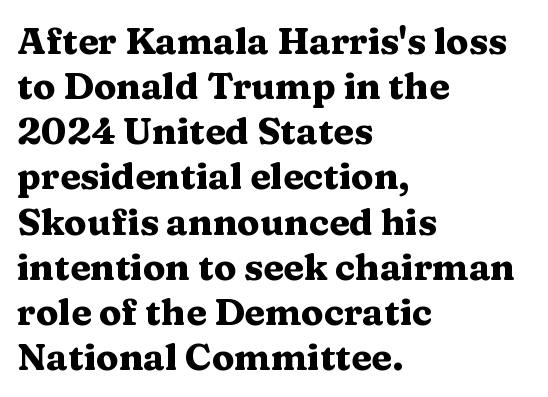
A dark, heavy texture on the line: the type is bold. Note the varied advance widths — an 'i' is clearly narrower than an 'm'. Unlike a clean sans, this face finishes its strokes with serifs. All the whitespace from short lines collects on the right.
